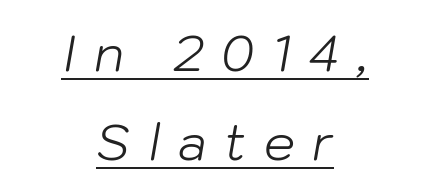
The image shows 49 px light type, italic (leaning right); set centered, line spacing 1.81x, unusually wide letter spacing (+0.36 em), underlined; low stroke contrast and a medium x-height.
